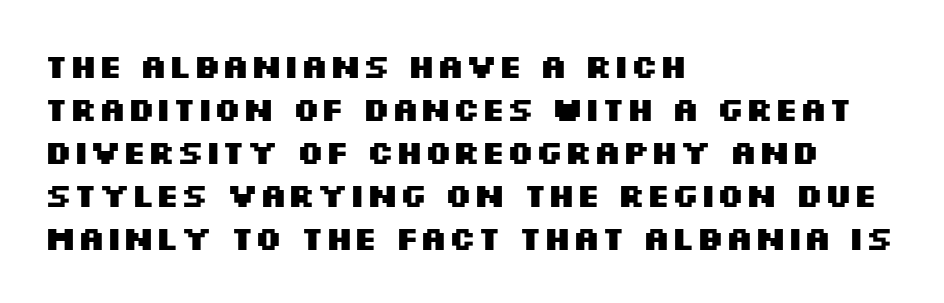
Q: Is the text bold? A: Yes.
Q: Is the text italic (slanted)? A: No, it is upright.
Q: Is the typeface a serif or a sans-serif typeface? A: Sans-serif.
Q: Is the text underlined? A: No.
Q: How is the paragraph aligned? A: Left-aligned.
Q: Is the spacing between letters normal or unusually wide? A: Normal.
Q: Is the spacing between lines tight, normal or loose? A: Normal.
Q: Width (condensed, normal, or wide)? A: Wide.
Q: Stroke contrast? A: Medium.
Q: x-height? A: Large.
Q: Monospaced? A: No.
